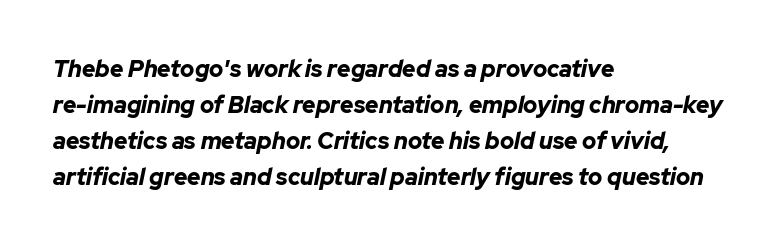
{"italic": "yes", "lean": "right", "slant_degrees": 12, "bold": "yes", "underline": "no", "align": "left", "line_spacing": "normal", "line_spacing_ratio": 1.57, "letter_spacing": "normal", "letter_spacing_em": 0.0, "glyph_px": 23}
